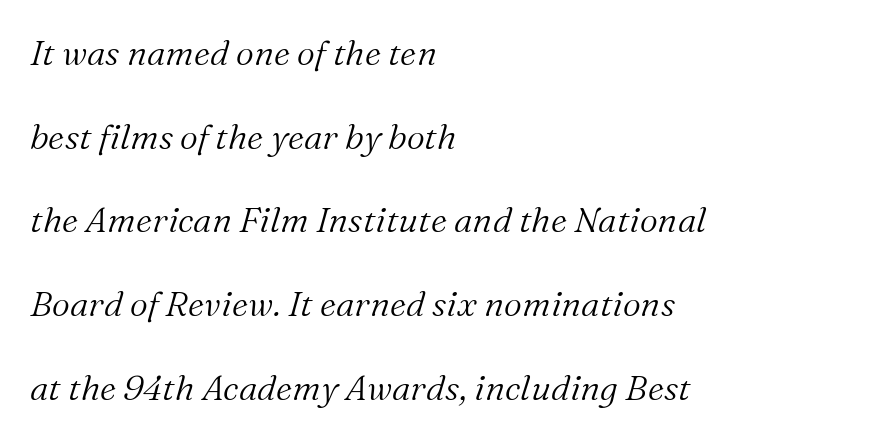
The image shows 35 px light serif type, italic (leaning right); set left-aligned, loose line spacing (2.39x), normal letter spacing, not underlined; medium stroke contrast and a medium x-height.
